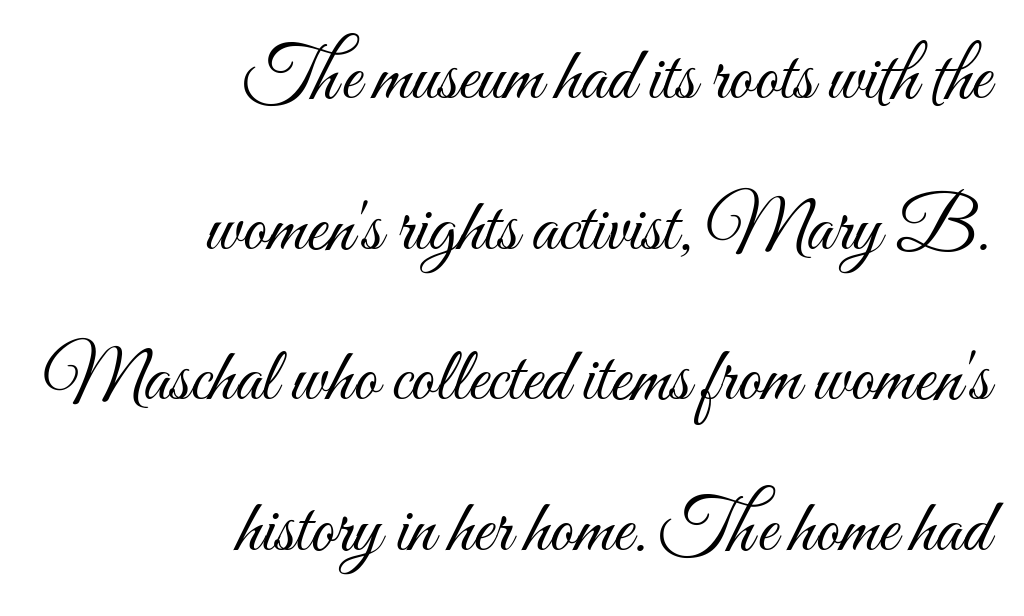
{"bold": "no", "weight": "light", "width": "condensed", "stroke_contrast": "medium", "x_height": "small", "monospaced": "no", "underline": "no", "align": "right", "line_spacing": "loose", "line_spacing_ratio": 2.01, "letter_spacing": "normal", "letter_spacing_em": 0.0, "glyph_px": 75}
